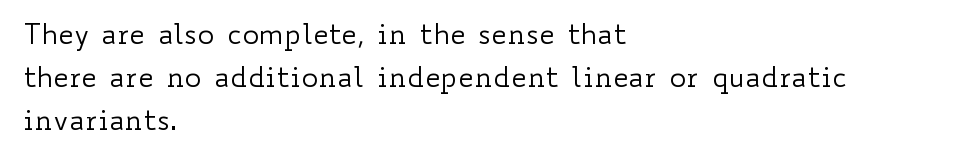
{"italic": "no", "bold": "no", "weight": "regular", "width": "wide", "stroke_contrast": "low", "x_height": "small", "monospaced": "no", "underline": "no", "align": "left", "line_spacing": "normal", "line_spacing_ratio": 1.53, "letter_spacing": "normal", "letter_spacing_em": 0.0, "glyph_px": 28}
